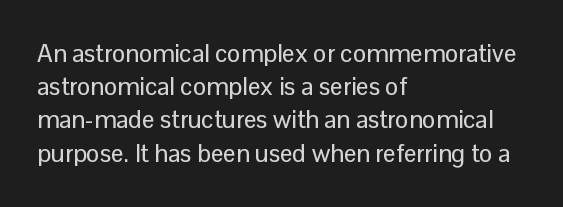
{"italic": "no", "underline": "no", "align": "left", "line_spacing": "normal", "line_spacing_ratio": 1.33, "letter_spacing": "normal", "letter_spacing_em": 0.0, "glyph_px": 25}
